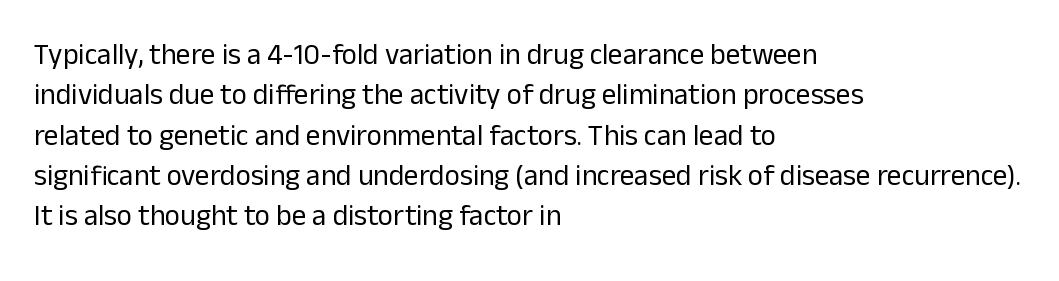
{"serif": "no", "italic": "no", "bold": "no", "weight": "regular", "width": "normal", "stroke_contrast": "low", "x_height": "medium", "monospaced": "no", "underline": "no", "align": "left", "line_spacing": "normal", "line_spacing_ratio": 1.39, "letter_spacing": "normal", "letter_spacing_em": 0.0, "glyph_px": 29}
